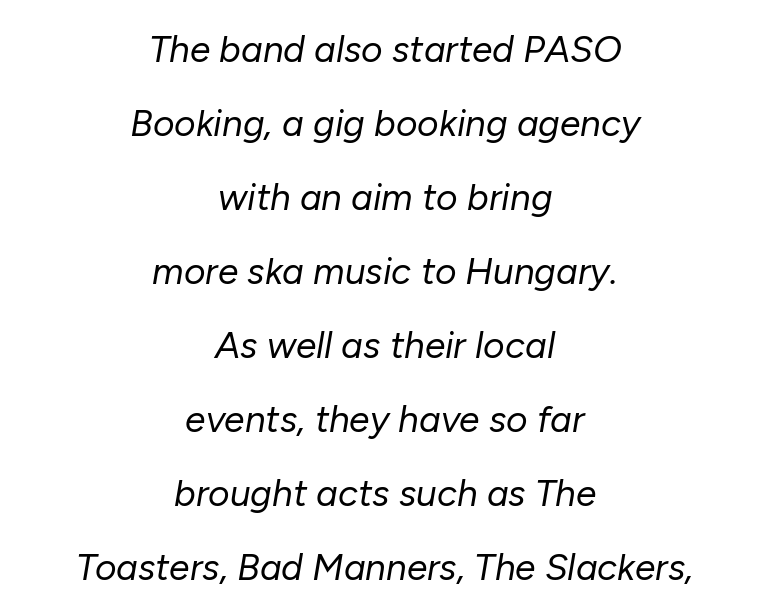
Q: Is the text bold? A: No.
Q: Is the text italic (slanted)? A: Yes, it leans right by about 10 degrees.
Q: Is the text underlined? A: No.
Q: How is the paragraph aligned? A: Centered.
Q: Is the spacing between letters normal or unusually wide? A: Normal.
Q: Is the spacing between lines tight, normal or loose? A: Loose.
Q: Width (condensed, normal, or wide)? A: Normal.
Q: Stroke contrast? A: Low.
Q: x-height? A: Medium.
Q: Monospaced? A: No.
